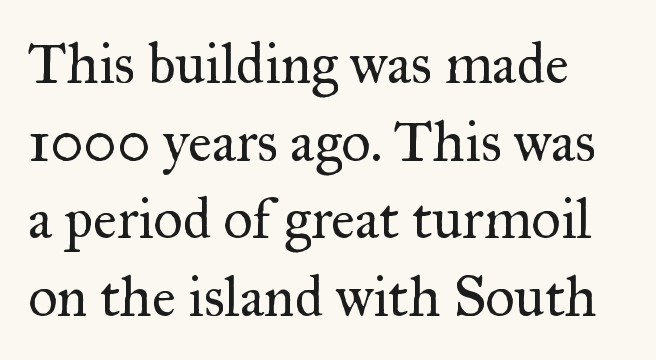
{"serif": "yes", "italic": "no", "bold": "no", "weight": "regular", "width": "normal", "stroke_contrast": "medium", "x_height": "small", "monospaced": "no", "underline": "no", "line_spacing": "normal", "line_spacing_ratio": 1.36, "letter_spacing": "normal", "letter_spacing_em": 0.0, "glyph_px": 57}
